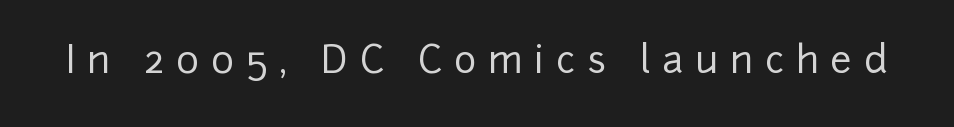
The image shows 38 px sans-serif type, upright; set unusually wide letter spacing (+0.31 em), not underlined; low stroke contrast and a medium x-height.
